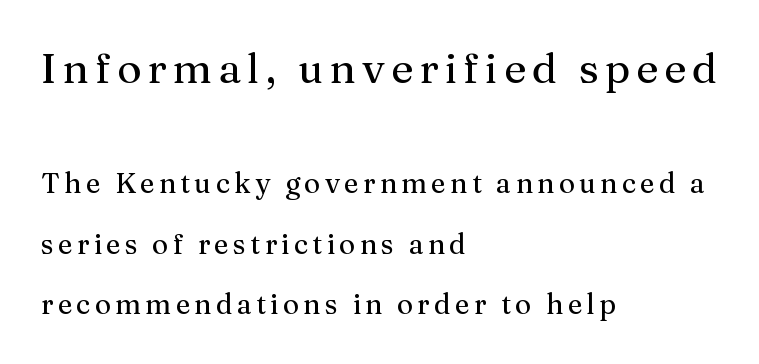
{"serif": "yes", "italic": "no", "width": "normal", "stroke_contrast": "medium", "x_height": "medium", "monospaced": "no", "underline": "no", "align": "left", "line_spacing": "loose", "line_spacing_ratio": 2.16, "larger_block": "first", "size_ratio": 1.5, "glyph_px": 42}
